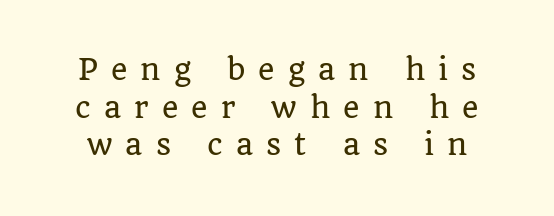
The image shows 28 px serif type, upright; set normal line spacing (1.34x), unusually wide letter spacing (+0.47 em), not underlined; low stroke contrast and a large x-height.
